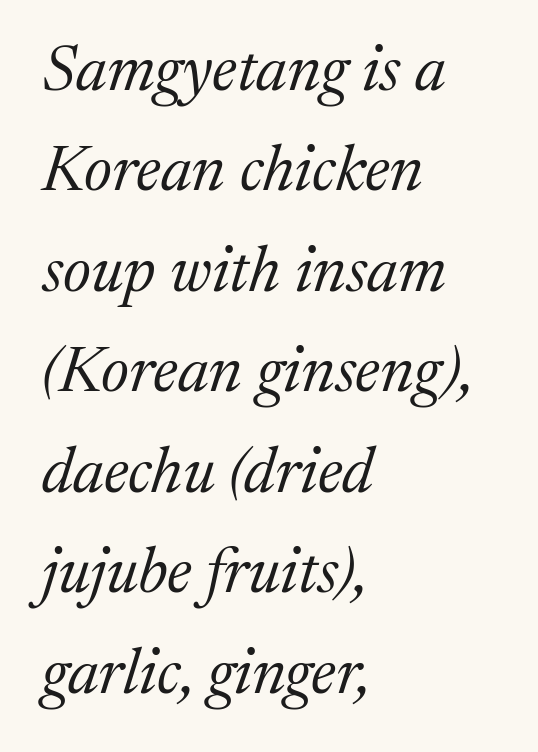
Q: Is the text bold? A: No.
Q: Is the text italic (slanted)? A: Yes, it leans right by about 17 degrees.
Q: Is the typeface a serif or a sans-serif typeface? A: Serif.
Q: Is the text underlined? A: No.
Q: How is the paragraph aligned? A: Left-aligned.
Q: Is the spacing between letters normal or unusually wide? A: Normal.
Q: Is the spacing between lines tight, normal or loose? A: Normal.
Q: Width (condensed, normal, or wide)? A: Normal.
Q: Stroke contrast? A: Medium.
Q: x-height? A: Medium.
Q: Monospaced? A: No.
